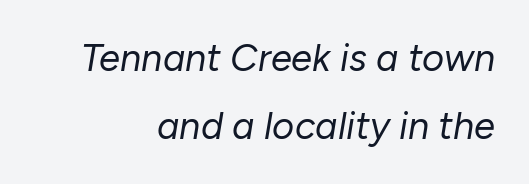
{"italic": "yes", "lean": "right", "slant_degrees": 10, "bold": "no", "weight": "regular", "width": "normal", "stroke_contrast": "low", "x_height": "medium", "monospaced": "no", "underline": "no", "align": "right", "line_spacing_ratio": 1.8, "letter_spacing": "normal", "letter_spacing_em": 0.0, "glyph_px": 38}
